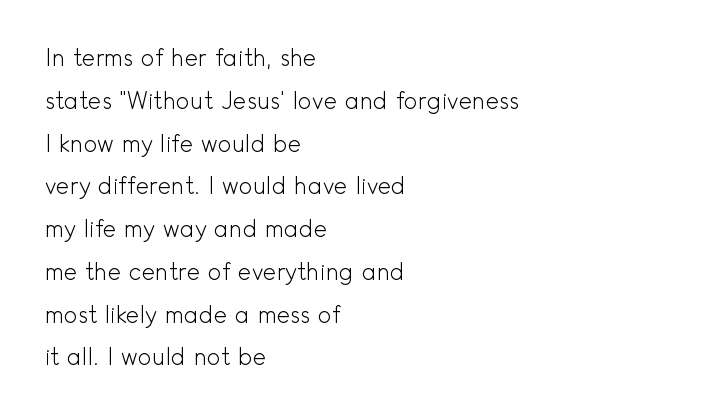
Characters follow at the spacing the type designer built in. The compositor pushed each line to the left boundary. No chunkiness to these letters — they're not bold. The font's upright variant was chosen for this text. The gap between lines stays unmarked.
